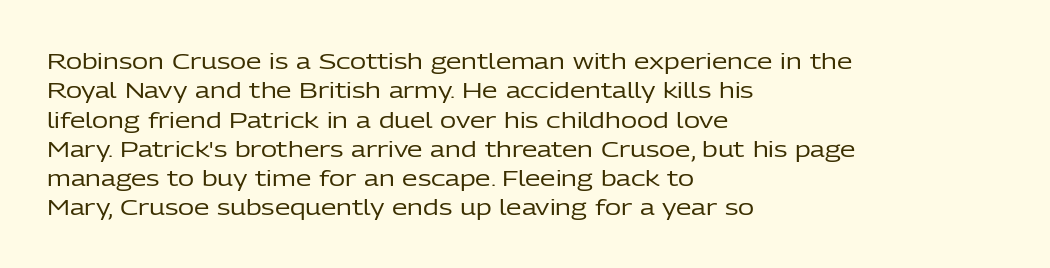
{"italic": "no", "bold": "no", "underline": "no", "align": "left", "line_spacing": "normal", "line_spacing_ratio": 1.33, "letter_spacing": "normal", "letter_spacing_em": 0.0, "glyph_px": 22}
